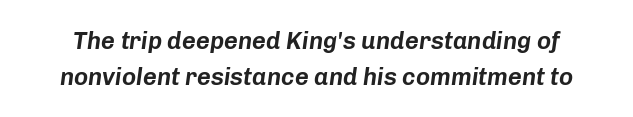
Q: Is the text italic (slanted)? A: Yes, it leans right by about 8 degrees.
Q: Is the text underlined? A: No.
Q: Is the spacing between letters normal or unusually wide? A: Normal.
Q: Is the spacing between lines tight, normal or loose? A: Normal.
